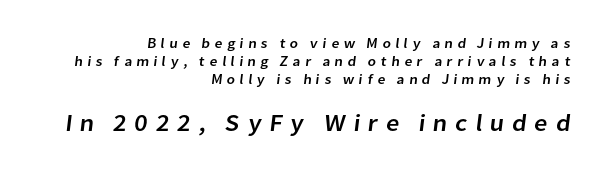
The image shows 24 px text type; set right-aligned, normal line spacing (1.29x), unusually wide letter spacing (+0.31 em), not underlined; the second (bottom) block is 1.71x larger.
